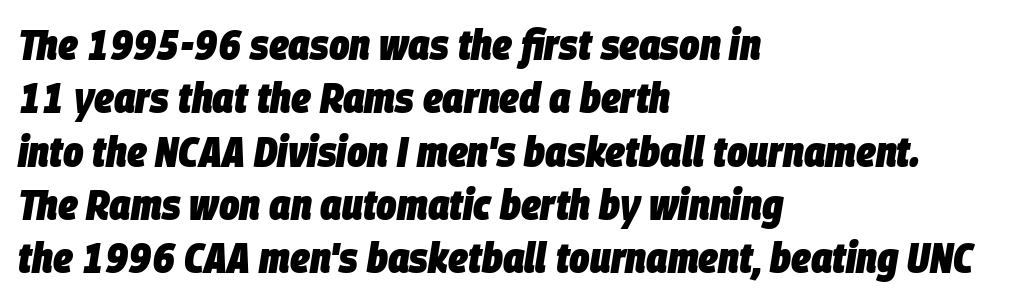
Does extra space separate the letters? No, they use regular spacing. Note the varied advance widths — an 'i' is clearly narrower than an 'm'. The gap between lines stays unmarked. Which margin do the lines hug? The left one — the right edge is uneven. The characters look thick and weighty, a clear bold.
